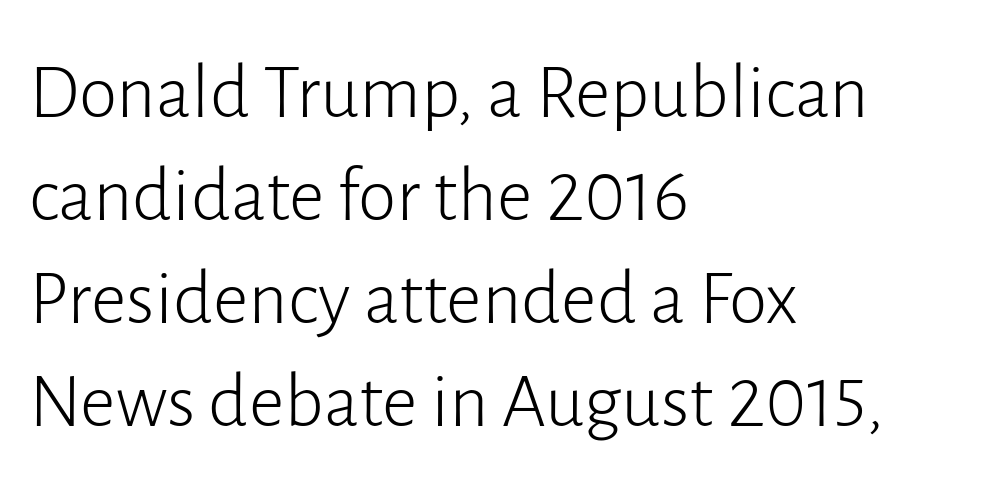
Leftover space on each line is placed entirely after the last word. Nope, not italic — everything's standing straight. A light-to-regular cut is what we see here. The rendering uses natural spacing where letterforms have individual widths. Compared with typical body copy, the letter spacing here is the same.
